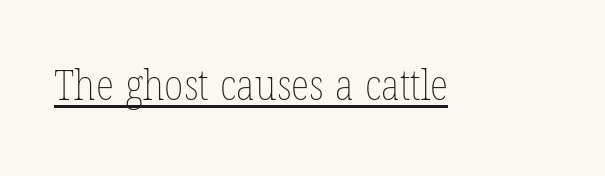
Rendered with straight, roman letterforms. Nothing heavy about these letters — not bold at all. A rule runs beneath these lines of type. You could not count columns in this text — the font is proportionally spaced. Look at the tracking — it's just the regular setting, nothing added.
